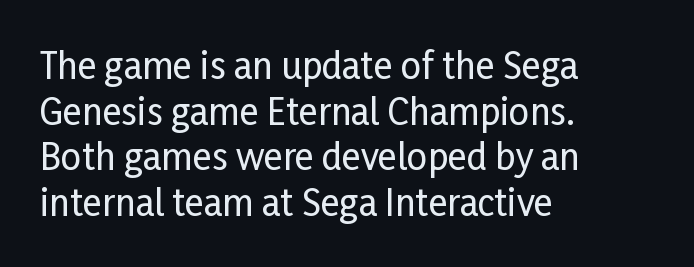
Interline gaps are of average width in this sample. Italic: no, the glyphs are upright roman. You could not count columns in this text — the font is proportionally spaced. Typographically, this falls in the sans-serif category. Each word holds together tightly as a unit, with standard inter-letter gaps. Left-aligned paragraph, ragged on the right.
